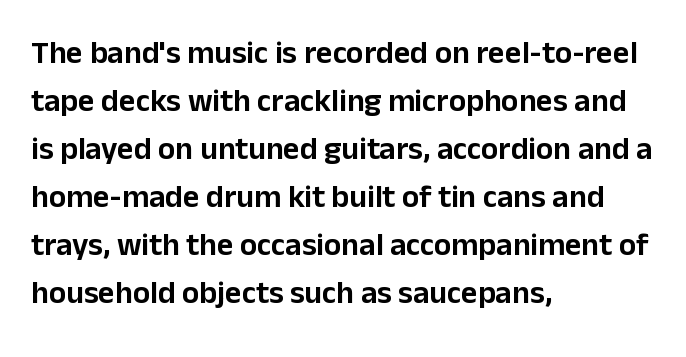
The image shows 32 px sans-serif type, upright; set left-aligned, normal line spacing (1.5x), normal letter spacing, not underlined; low stroke contrast and a medium x-height.
